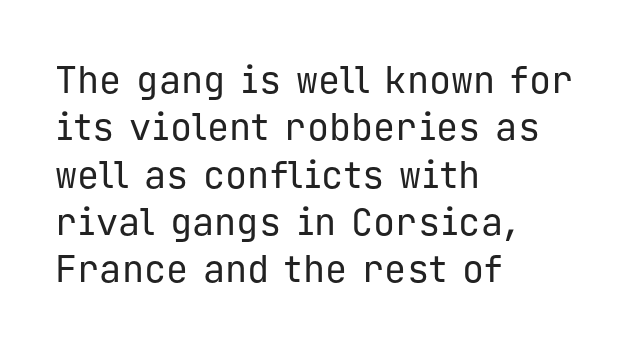
Q: Is the text bold? A: No.
Q: Is the text italic (slanted)? A: No, it is upright.
Q: Is the typeface a serif or a sans-serif typeface? A: Sans-serif.
Q: Is the text underlined? A: No.
Q: How is the paragraph aligned? A: Left-aligned.
Q: Is the spacing between letters normal or unusually wide? A: Normal.
Q: Is the spacing between lines tight, normal or loose? A: Normal.
Q: Width (condensed, normal, or wide)? A: Normal.
Q: Stroke contrast? A: Low.
Q: x-height? A: Medium.
Q: Monospaced? A: Yes.
